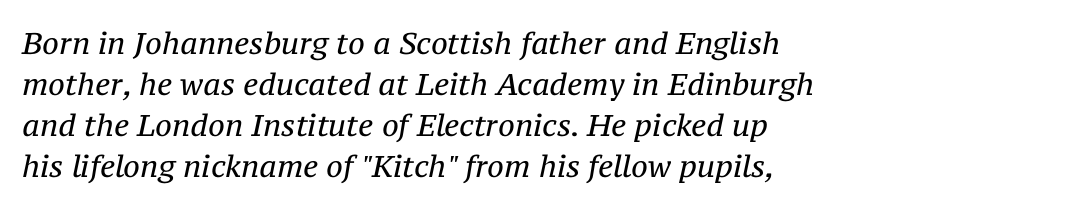
Q: Is the text bold? A: No.
Q: Is the text italic (slanted)? A: Yes, it leans right by about 12 degrees.
Q: Is the typeface a serif or a sans-serif typeface? A: Serif.
Q: Is the text underlined? A: No.
Q: How is the paragraph aligned? A: Left-aligned.
Q: Is the spacing between letters normal or unusually wide? A: Normal.
Q: Is the spacing between lines tight, normal or loose? A: Normal.
Q: Width (condensed, normal, or wide)? A: Normal.
Q: Stroke contrast? A: Medium.
Q: x-height? A: Medium.
Q: Monospaced? A: No.
